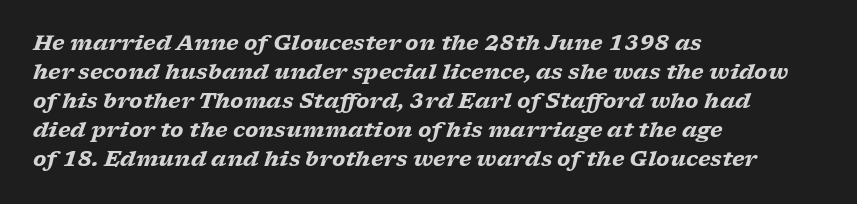
{"italic": "yes", "lean": "right", "slant_degrees": 17, "bold": "yes", "underline": "no", "align": "left", "line_spacing": "normal", "line_spacing_ratio": 1.38, "letter_spacing": "normal", "letter_spacing_em": 0.0, "glyph_px": 21}
